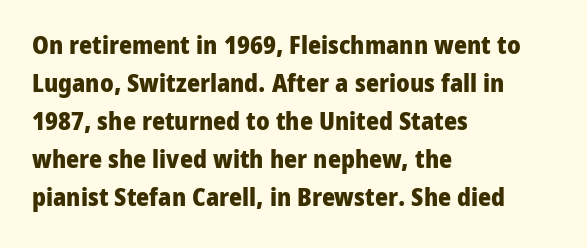
Leftover space on each line is placed entirely after the last word. Normally led — the rows are evenly, conventionally spaced. Type without underlining. Here the glyphs are tracked normally, forming tight word shapes.
